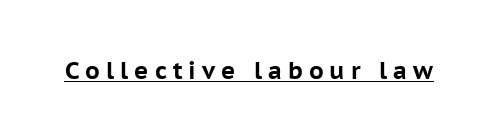
The image shows 24 px bold type, upright; set unusually wide letter spacing (+0.25 em), underlined.
